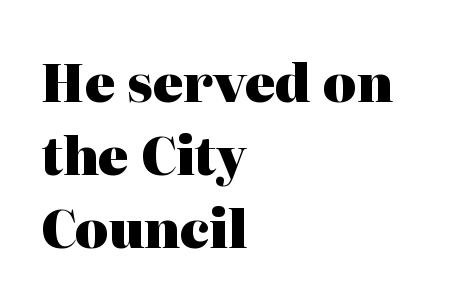
The letters advance in unequal steps, a hallmark of proportional type. The letters carry serifs — small finishing strokes at the ends of their stems. Type without underlining. Does the leading feel generous? No, just average. Compared with a centered layout, this one pins lines to the left instead.
